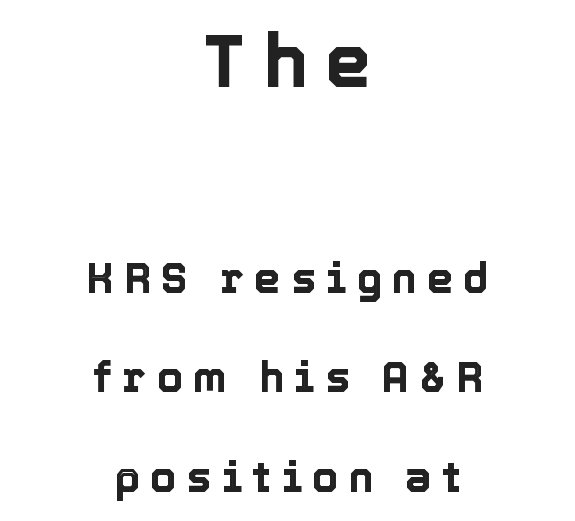
The image shows 74 px text type, upright; set centered, loose line spacing (2.37x), unusually wide letter spacing (+0.24 em), not underlined; the first (top) block is 1.76x larger; a medium x-height.
